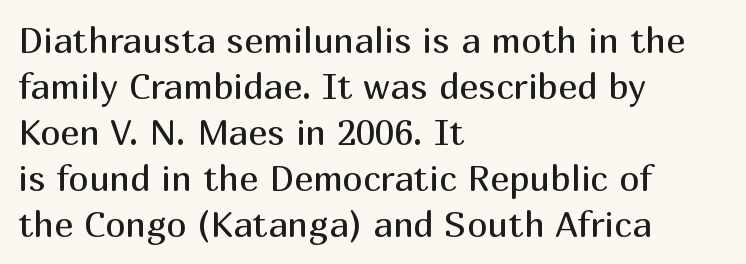
{"serif": "no", "italic": "no", "bold": "no", "weight": "regular", "width": "normal", "stroke_contrast": "medium", "x_height": "medium", "monospaced": "no", "underline": "no", "align": "left", "line_spacing": "normal", "line_spacing_ratio": 1.28, "letter_spacing": "normal", "letter_spacing_em": 0.0, "glyph_px": 36}
